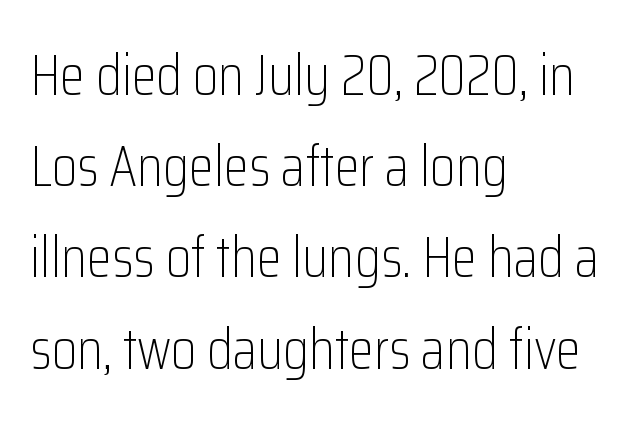
The image shows 57 px light, condensed sans-serif type, upright; set left-aligned, normal line spacing (1.6x), normal letter spacing, not underlined; low stroke contrast and a medium x-height.
